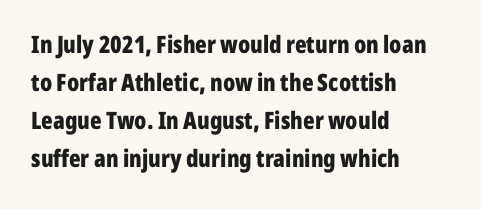
The image shows 24 px bold type, upright; set left-aligned, normal line spacing (1.59x), normal letter spacing, not underlined.
